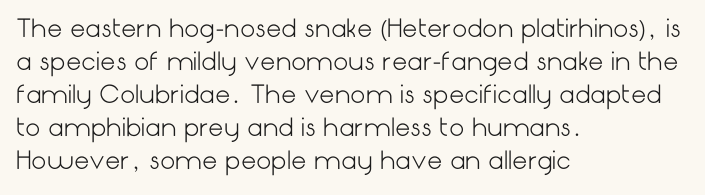
{"italic": "no", "bold": "no", "underline": "no", "align": "left", "line_spacing": "normal", "line_spacing_ratio": 1.38, "letter_spacing": "normal", "letter_spacing_em": 0.0, "glyph_px": 24}
